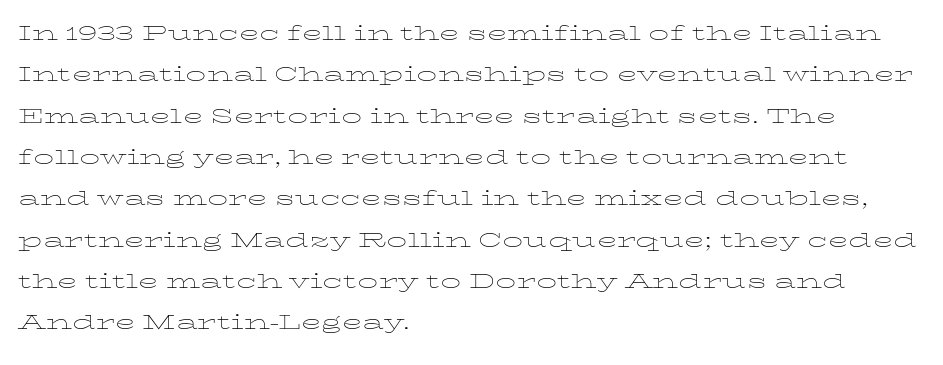
In terms of leading, this rendering sits right in the middle. The lettering stays uniformly vertical, giving the passage a roman look. Decoration check: the copy has no underline. The passage shown is not bold in any degree. How are the letters spaced? Ordinarily, with no added tracking.
